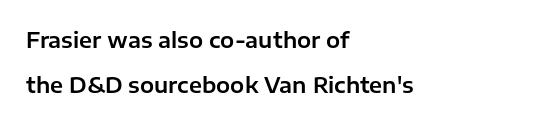
The image shows 21 px text type, upright; set left-aligned, loose line spacing (2.15x), normal letter spacing, not underlined.
